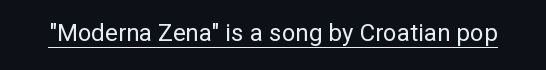
Underlined type. When letters stand straight like this, we call the style roman or upright. The line texture is even and compact thanks to regular tracking. The strokes carry an ordinary text weight at most.
